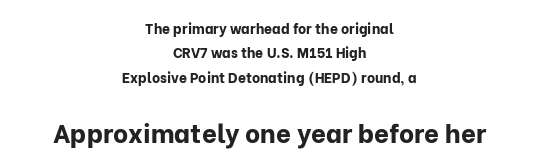
The image shows 26 px bold type, upright; set centered, line spacing 1.75x, normal letter spacing, not underlined; the second (bottom) block is 1.86x larger.
